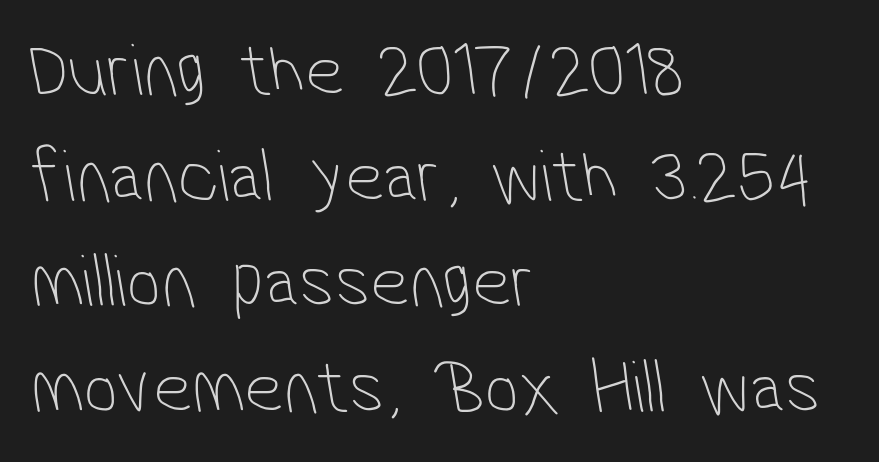
Q: Is the text bold? A: No.
Q: Is the typeface a serif or a sans-serif typeface? A: Sans-serif.
Q: Is the text underlined? A: No.
Q: How is the paragraph aligned? A: Left-aligned.
Q: Is the spacing between letters normal or unusually wide? A: Normal.
Q: Is the spacing between lines tight, normal or loose? A: Normal.
Q: Width (condensed, normal, or wide)? A: Condensed.
Q: Stroke contrast? A: Low.
Q: x-height? A: Medium.
Q: Monospaced? A: No.
